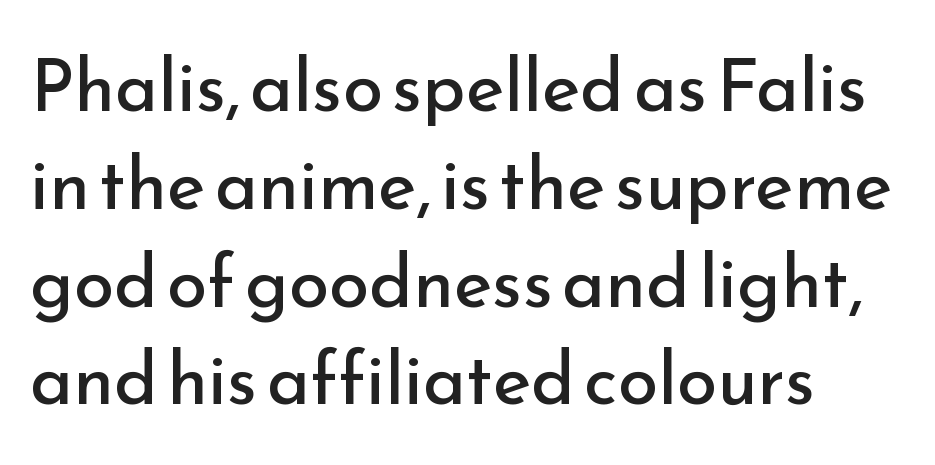
The image shows 73 px regular-weight sans-serif type, upright; set left-aligned, normal line spacing (1.34x), normal letter spacing, not underlined; low stroke contrast and a small x-height.
